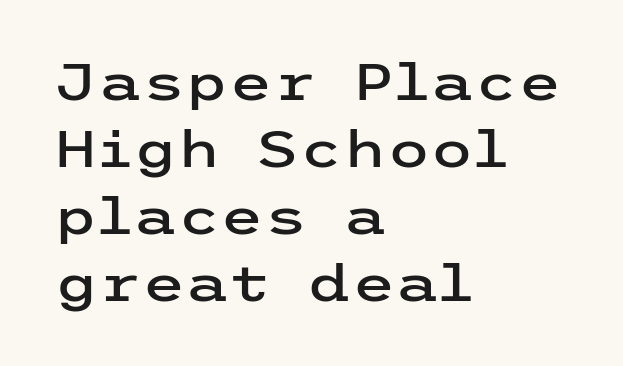
You could call the tracking neutral — neither tight nor loose. Notice how the stems are strictly vertical — no italics here. Underline: absent. You can tell from the bare stems that sans-serif type was used.
